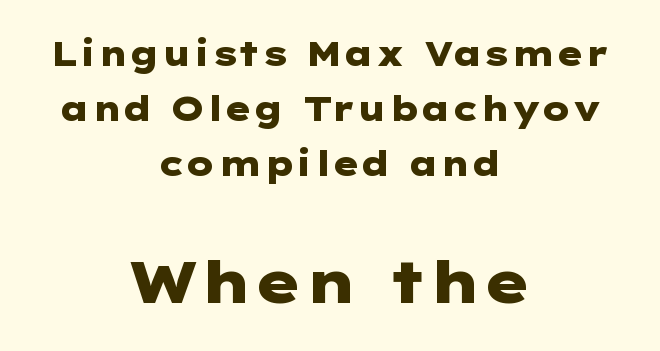
Q: Is the text bold? A: Yes.
Q: Is the text italic (slanted)? A: No, it is upright.
Q: Is the typeface a serif or a sans-serif typeface? A: Sans-serif.
Q: Is the text underlined? A: No.
Q: How is the paragraph aligned? A: Centered.
Q: Is the spacing between letters normal or unusually wide? A: Normal.
Q: Is the spacing between lines tight, normal or loose? A: Normal.
Q: Which block of text is set in a larger size, the first (top) or the second (bottom)? A: The second (bottom) one.
Q: Width (condensed, normal, or wide)? A: Wide.
Q: Stroke contrast? A: Low.
Q: x-height? A: Medium.
